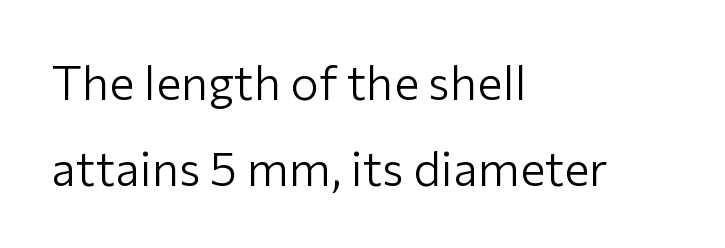
Words float on clear page, feet unadorned. The line texture is even and compact thanks to regular tracking. Weight: in the light-to-regular range. The lettering stays uniformly vertical, giving the passage a roman look. This rendering employs a face without finishing strokes, i.e., a sans-serif. These lines are rendered in a variable-pitch font.
